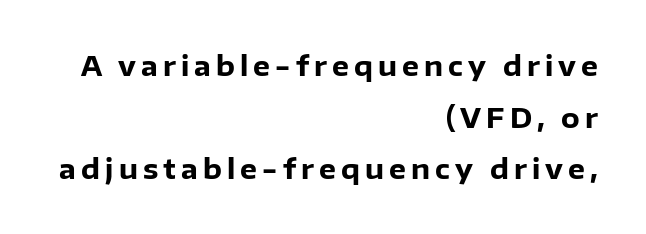
Q: Is the text bold? A: Yes.
Q: Is the text italic (slanted)? A: No, it is upright.
Q: Is the text underlined? A: No.
Q: How is the paragraph aligned? A: Right-aligned.
Q: Is the spacing between lines tight, normal or loose? A: Loose.
